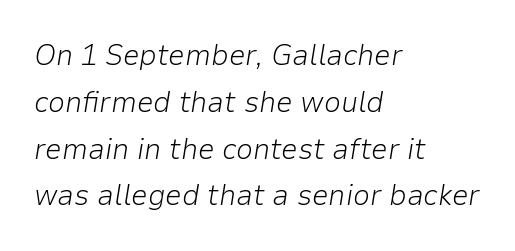
The line-height multiplier appears to be the usual default. Glyph-to-glyph distance matches everyday printed text. The foot of each line stays bare and open. Alignment: flush left. Think of a printed novel: that variable character pitch is what you see here. The letters look calm and open, with moderate or lighter stems.
